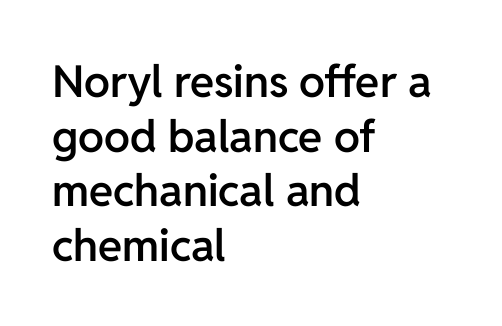
{"serif": "no", "italic": "no", "bold": "semi", "weight": "semibold", "width": "normal", "stroke_contrast": "low", "x_height": "medium", "monospaced": "no", "underline": "no", "align": "left", "line_spacing_ratio": 1.24, "letter_spacing": "normal", "letter_spacing_em": 0.0, "glyph_px": 44}
